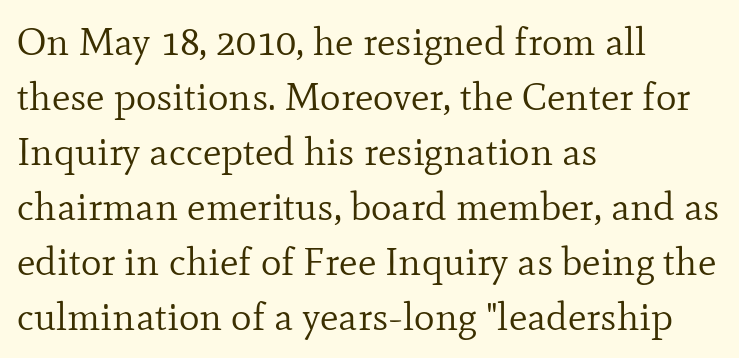
Q: Is the text bold? A: No.
Q: Is the text italic (slanted)? A: No, it is upright.
Q: Is the typeface a serif or a sans-serif typeface? A: Serif.
Q: Is the text underlined? A: No.
Q: How is the paragraph aligned? A: Left-aligned.
Q: Is the spacing between letters normal or unusually wide? A: Normal.
Q: Is the spacing between lines tight, normal or loose? A: Normal.
Q: Width (condensed, normal, or wide)? A: Normal.
Q: Stroke contrast? A: Low.
Q: x-height? A: Small.
Q: Monospaced? A: No.
